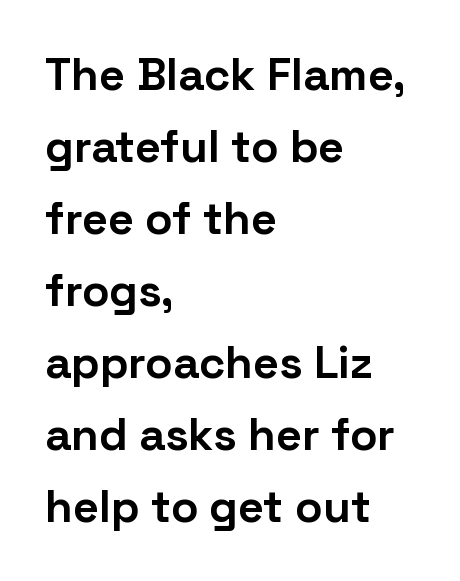
{"serif": "no", "italic": "no", "bold": "yes", "weight": "bold", "width": "normal", "stroke_contrast": "low", "x_height": "medium", "monospaced": "no", "underline": "no", "align": "left", "line_spacing": "normal", "line_spacing_ratio": 1.6, "letter_spacing": "normal", "letter_spacing_em": 0.0, "glyph_px": 45}
